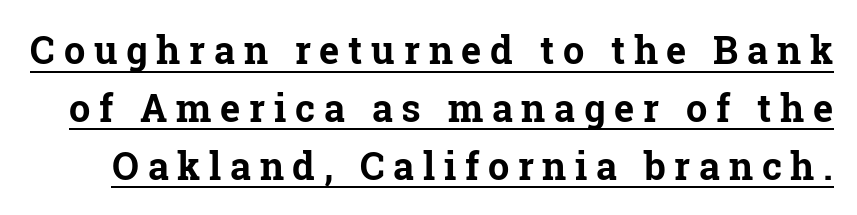
The image shows 38 px bold serif type, upright; set normal line spacing (1.52x), unusually wide letter spacing (+0.23 em), underlined; low stroke contrast and a medium x-height.
